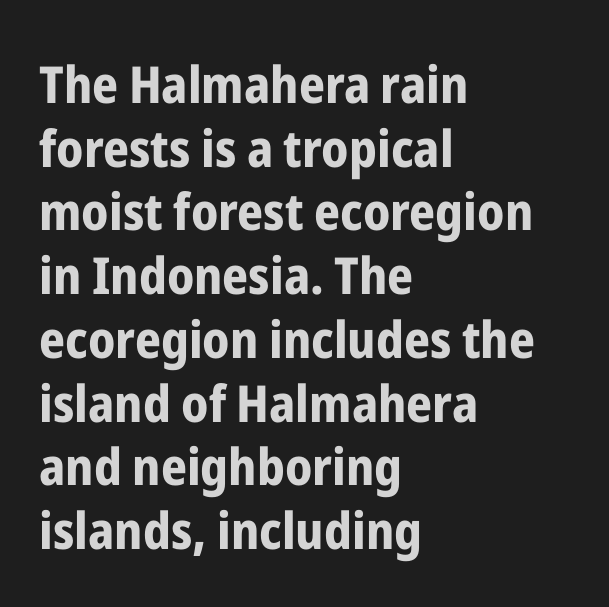
Q: Is the text bold? A: Yes.
Q: Is the text italic (slanted)? A: No, it is upright.
Q: Is the typeface a serif or a sans-serif typeface? A: Sans-serif.
Q: Is the text underlined? A: No.
Q: How is the paragraph aligned? A: Left-aligned.
Q: Is the spacing between letters normal or unusually wide? A: Normal.
Q: Is the spacing between lines tight, normal or loose? A: Normal.
Q: Width (condensed, normal, or wide)? A: Condensed.
Q: Stroke contrast? A: Low.
Q: x-height? A: Medium.
Q: Monospaced? A: No.
